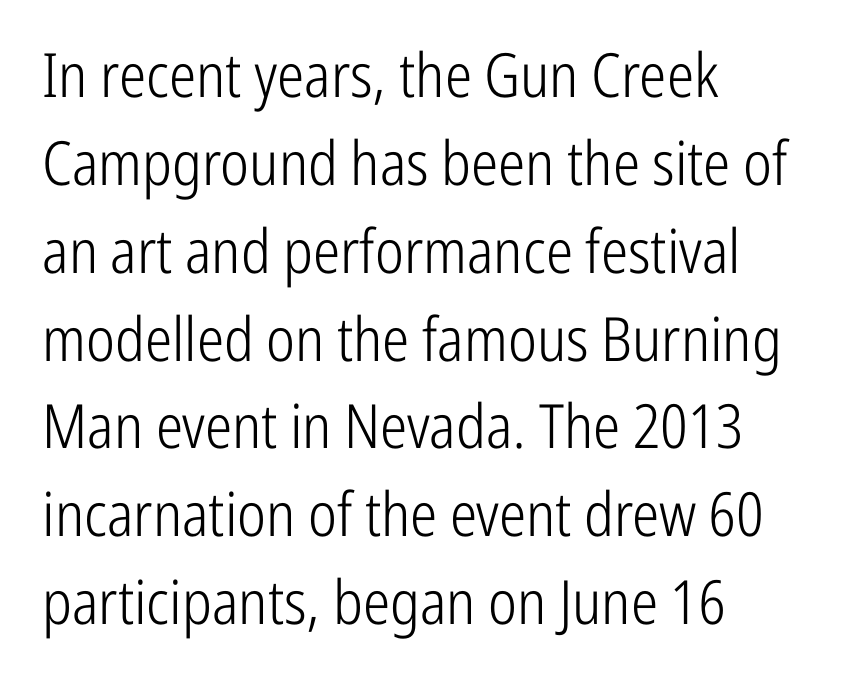
Q: Is the text bold? A: No.
Q: Is the text italic (slanted)? A: No, it is upright.
Q: Is the typeface a serif or a sans-serif typeface? A: Sans-serif.
Q: Is the text underlined? A: No.
Q: How is the paragraph aligned? A: Left-aligned.
Q: Is the spacing between letters normal or unusually wide? A: Normal.
Q: Is the spacing between lines tight, normal or loose? A: Normal.
Q: Width (condensed, normal, or wide)? A: Condensed.
Q: Stroke contrast? A: Low.
Q: x-height? A: Medium.
Q: Monospaced? A: No.
